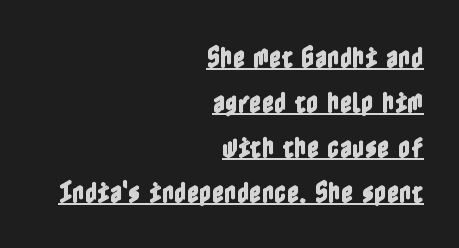
This is underlined copy, the kind a proofreader might mark for attention. These lines were composed using upright roman letters. Does extra space separate the letters? No, they use regular spacing. Line endings align vertically; line beginnings do not.
